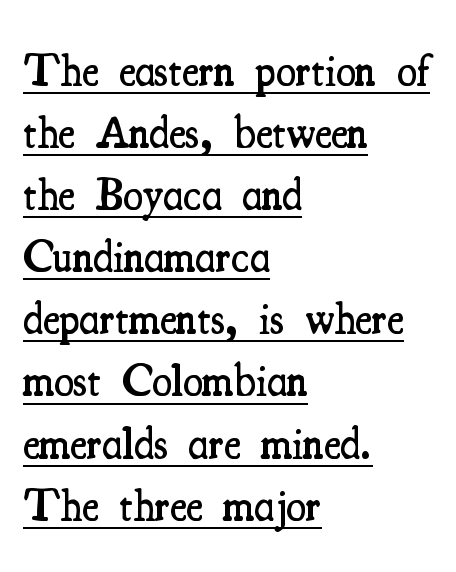
The lettering is marked with a stroke running underneath it. One-word summary of the alignment: left. Looks like regular typesetting: each glyph gets only the width it needs. The letters carry serifs — small finishing strokes at the ends of their stems.
